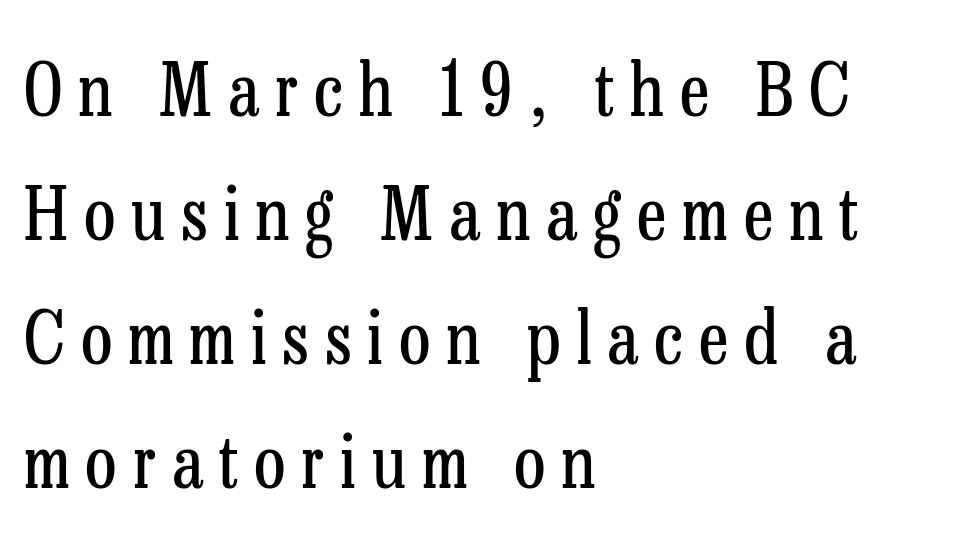
The image shows 73 px regular-weight, condensed serif type, upright; set left-aligned, normal line spacing (1.7x), unusually wide letter spacing (+0.22 em), not underlined; low stroke contrast and a medium x-height.
